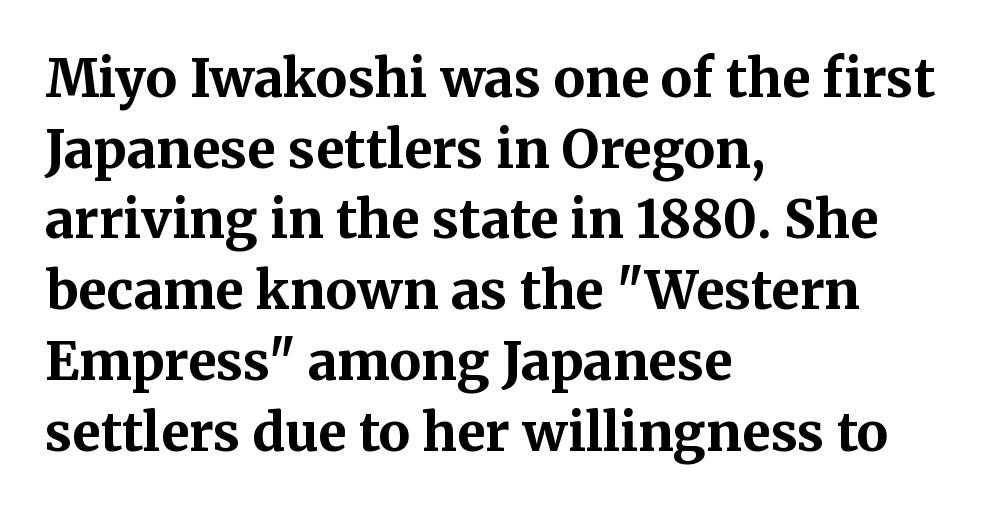
Q: Is the text bold? A: Yes.
Q: Is the text italic (slanted)? A: No, it is upright.
Q: Is the typeface a serif or a sans-serif typeface? A: Serif.
Q: Is the text underlined? A: No.
Q: How is the paragraph aligned? A: Left-aligned.
Q: Is the spacing between letters normal or unusually wide? A: Normal.
Q: Is the spacing between lines tight, normal or loose? A: Normal.
Q: Width (condensed, normal, or wide)? A: Normal.
Q: Stroke contrast? A: Medium.
Q: x-height? A: Medium.
Q: Monospaced? A: No.
